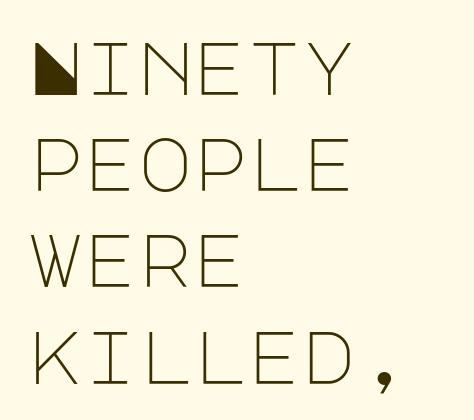
{"serif": "no", "italic": "no", "bold": "no", "weight": "light", "width": "normal", "stroke_contrast": "low", "x_height": "large", "underline": "no", "align": "left", "line_spacing": "normal", "line_spacing_ratio": 1.3, "letter_spacing": "normal", "letter_spacing_em": 0.0, "glyph_px": 74}
